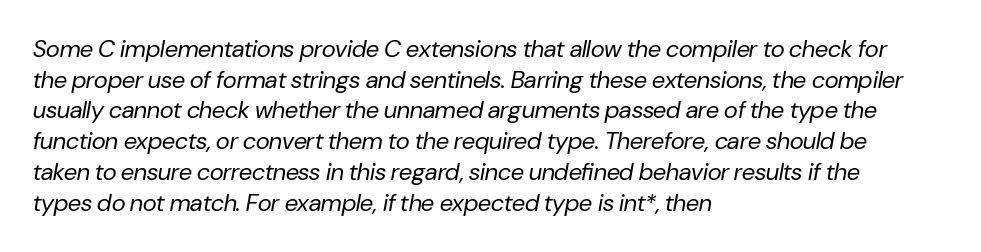
Tall strokes in this sample are angled rather than plumb. One glance says typical: line gaps are just what's usual. This rendering uses left alignment, leaving the right contour irregular. The cut favours lightness, reaching ordinary text weight at its darkest. Descenders hang freely into open space. Standard letterfit; no display-style spreading of the glyphs.
